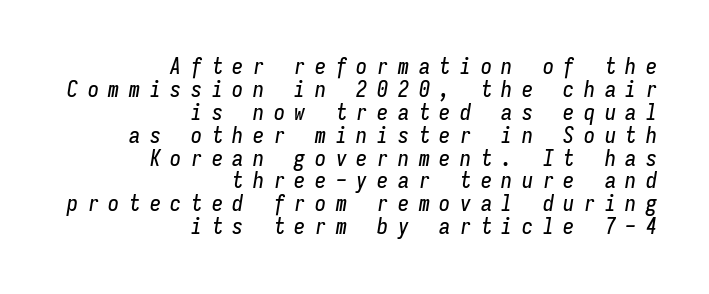
You could barely slide anything between these rows. Inter-character spacing is expanded well beyond the font's built-in metrics. This sample uses an oblique cut, with every glyph tilted off the vertical. Just letters on the line, the space beneath them empty. Is the block centered? No — it sits flush against the right margin.
